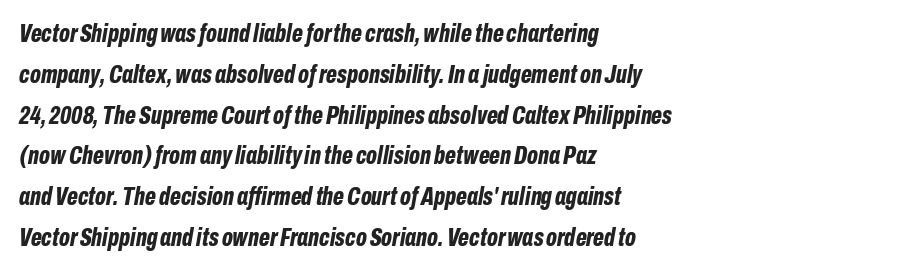
Does the lettering tilt? It does — this is italic. The text block is weighted toward the left margin, trailing off unevenly rightward. Each word holds together tightly as a unit, with standard inter-letter gaps. The designer left line spacing at the default. The strokes are fattened all the way to bold. Glance below the letters and you will spot only blank space.
